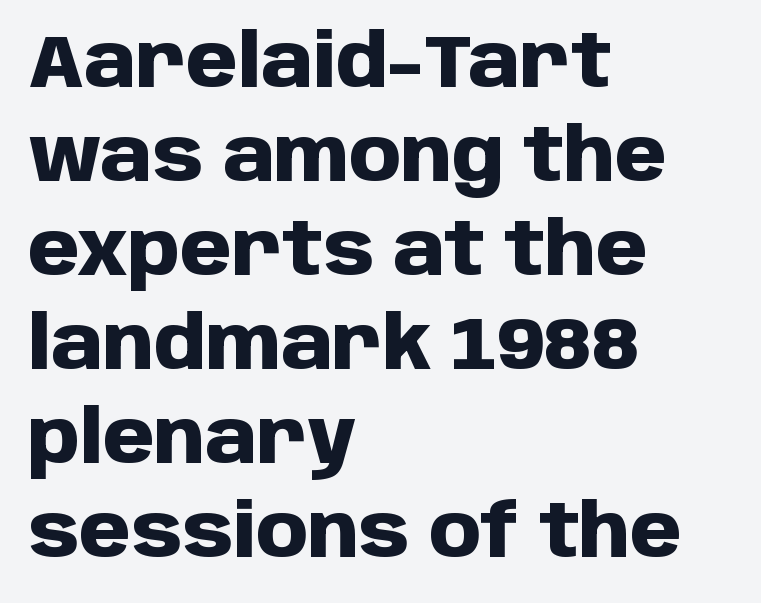
The image shows 74 px heavy sans-serif type, upright; set left-aligned, normal line spacing (1.27x), normal letter spacing, not underlined; low stroke contrast and a large x-height.
